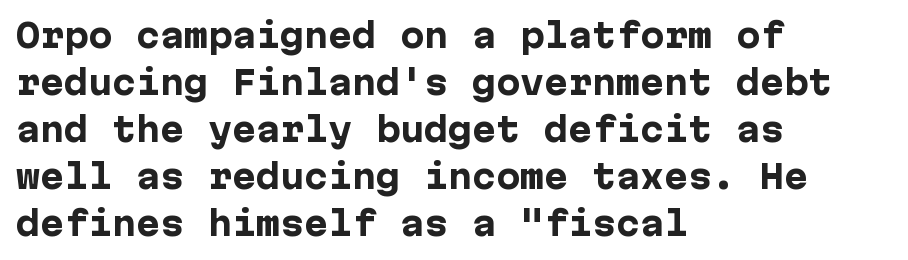
{"serif": "no", "italic": "no", "bold": "yes", "weight": "heavy", "width": "normal", "stroke_contrast": "low", "x_height": "medium", "underline": "no", "align": "left", "line_spacing": "normal", "line_spacing_ratio": 1.47, "letter_spacing": "normal", "letter_spacing_em": 0.0, "glyph_px": 32}
